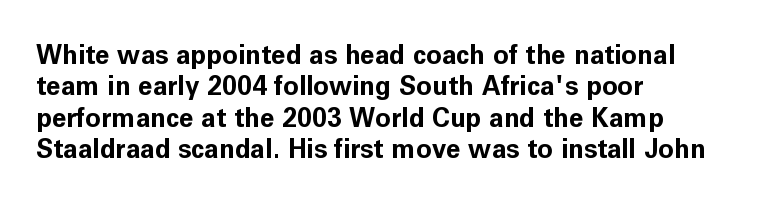
Q: Is the text bold? A: Yes.
Q: Is the text italic (slanted)? A: No, it is upright.
Q: Is the text underlined? A: No.
Q: How is the paragraph aligned? A: Left-aligned.
Q: Is the spacing between letters normal or unusually wide? A: Normal.
